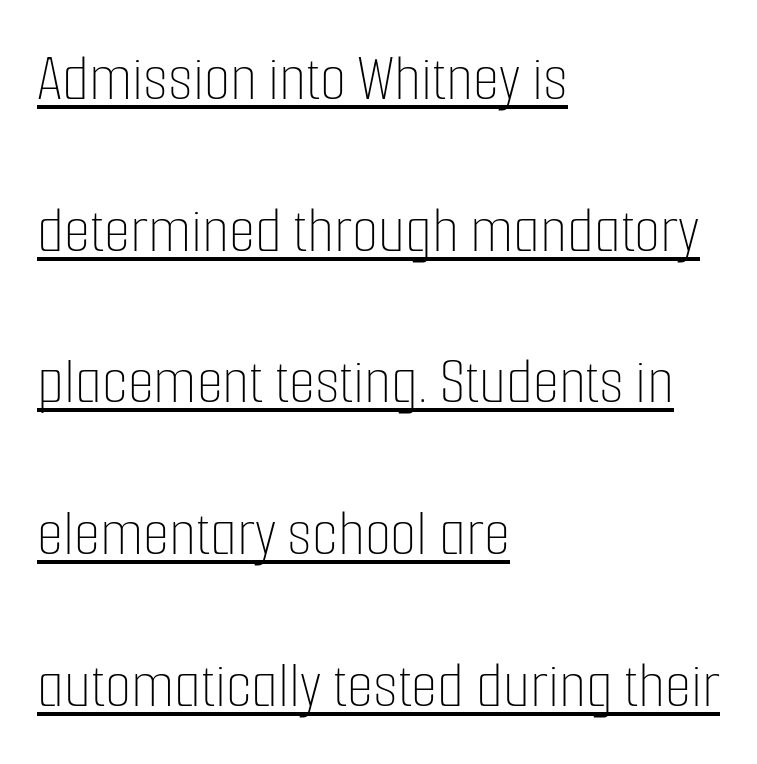
The image shows 68 px thin, condensed type, upright; set left-aligned, loose line spacing (2.23x), normal letter spacing, underlined; low stroke contrast and a medium x-height.
